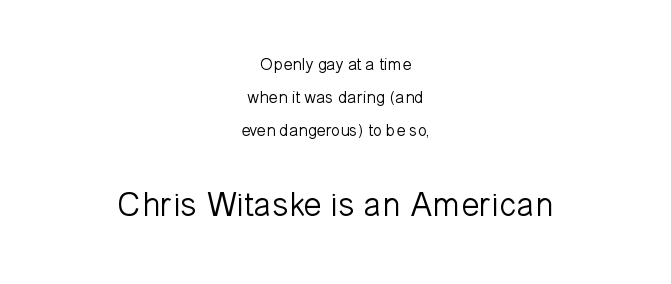
Q: Is the text bold? A: No.
Q: Is the text italic (slanted)? A: No, it is upright.
Q: Is the typeface a serif or a sans-serif typeface? A: Sans-serif.
Q: Is the text underlined? A: No.
Q: How is the paragraph aligned? A: Centered.
Q: Is the spacing between letters normal or unusually wide? A: Normal.
Q: Is the spacing between lines tight, normal or loose? A: Loose.
Q: Which block of text is set in a larger size, the first (top) or the second (bottom)? A: The second (bottom) one.
Q: Width (condensed, normal, or wide)? A: Normal.
Q: Stroke contrast? A: Low.
Q: x-height? A: Medium.
Q: Monospaced? A: No.
